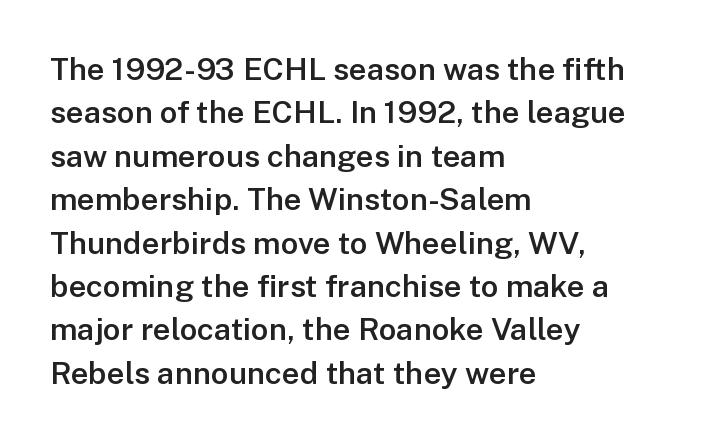
The image shows 31 px semibold sans-serif type, upright; set left-aligned, normal line spacing (1.4x), normal letter spacing, not underlined; low stroke contrast and a medium x-height.
